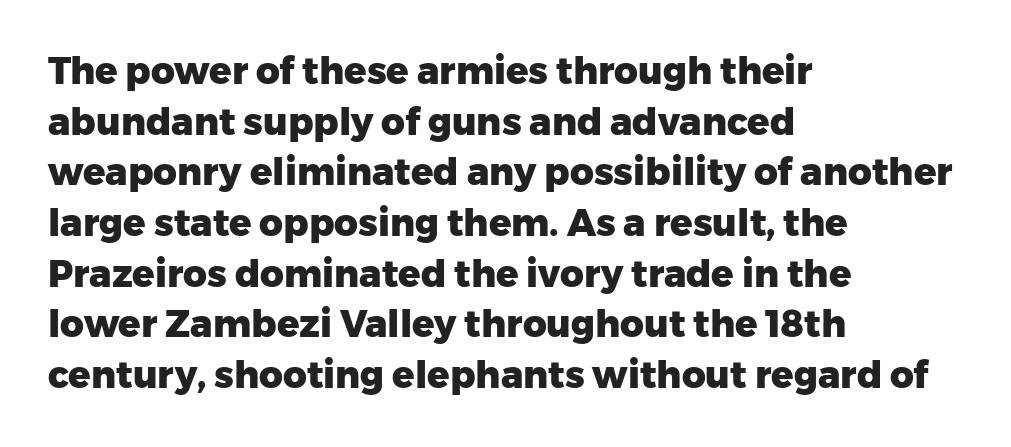
Q: Is the text bold? A: Yes.
Q: Is the text italic (slanted)? A: No, it is upright.
Q: Is the typeface a serif or a sans-serif typeface? A: Sans-serif.
Q: Is the text underlined? A: No.
Q: How is the paragraph aligned? A: Left-aligned.
Q: Is the spacing between letters normal or unusually wide? A: Normal.
Q: Is the spacing between lines tight, normal or loose? A: Normal.
Q: Width (condensed, normal, or wide)? A: Normal.
Q: Stroke contrast? A: Low.
Q: x-height? A: Medium.
Q: Monospaced? A: No.
